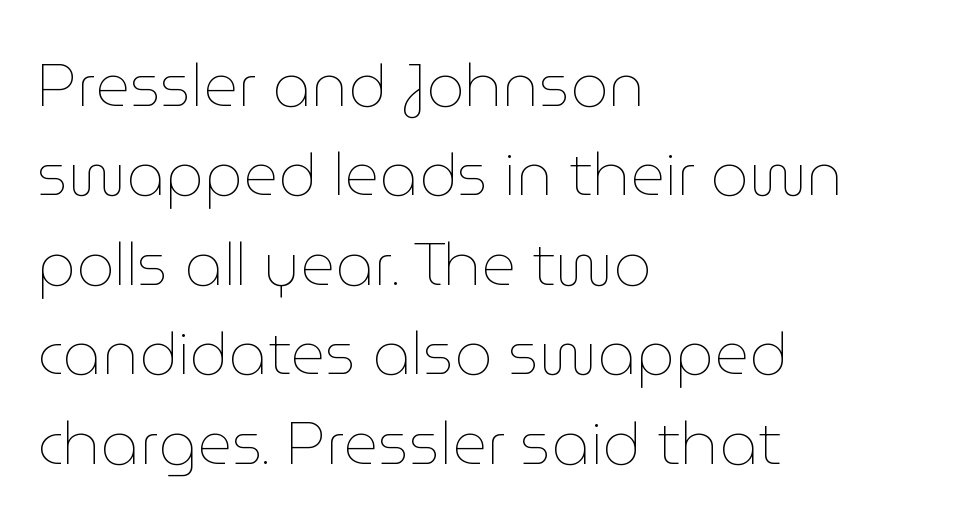
These lines were composed using upright roman letters. A typesetter would call this proportional, since set widths differ per character. The space beneath each line is pristine and unruled. Each stroke keeps to a modest, everyday thickness or less.
